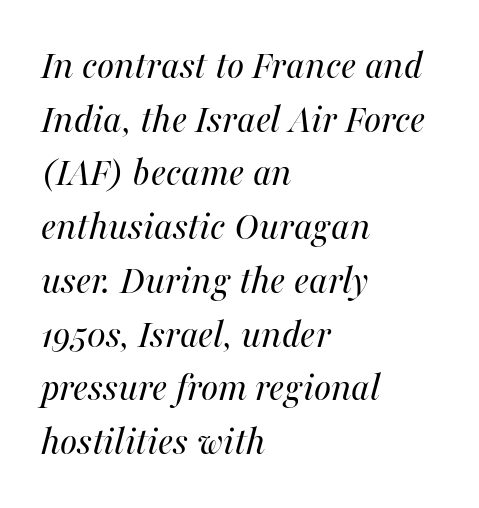
Q: Is the text bold? A: No.
Q: Is the text italic (slanted)? A: Yes, it leans right by about 16 degrees.
Q: Is the text underlined? A: No.
Q: How is the paragraph aligned? A: Left-aligned.
Q: Is the spacing between letters normal or unusually wide? A: Normal.
Q: Is the spacing between lines tight, normal or loose? A: Normal.
Q: Width (condensed, normal, or wide)? A: Normal.
Q: Stroke contrast? A: Medium.
Q: x-height? A: Medium.
Q: Monospaced? A: No.
